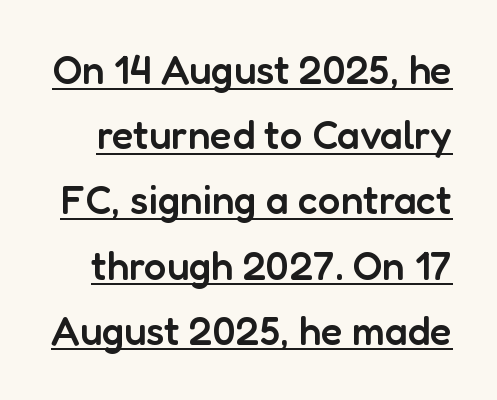
{"serif": "no", "italic": "no", "bold": "semi", "weight": "semibold", "width": "normal", "stroke_contrast": "low", "x_height": "medium", "monospaced": "no", "underline": "yes", "line_spacing": "normal", "line_spacing_ratio": 1.63, "letter_spacing": "normal", "letter_spacing_em": 0.0, "glyph_px": 40}
